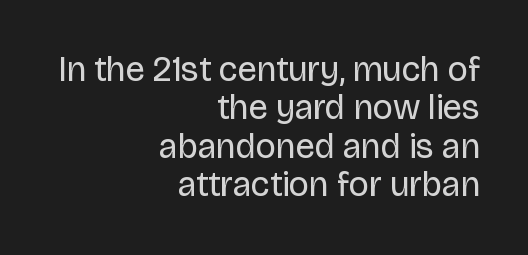
Q: Is the text bold? A: No.
Q: Is the text italic (slanted)? A: No, it is upright.
Q: Is the typeface a serif or a sans-serif typeface? A: Sans-serif.
Q: Is the text underlined? A: No.
Q: How is the paragraph aligned? A: Right-aligned.
Q: Is the spacing between letters normal or unusually wide? A: Normal.
Q: Is the spacing between lines tight, normal or loose? A: Tight.
Q: Width (condensed, normal, or wide)? A: Normal.
Q: Stroke contrast? A: Low.
Q: x-height? A: Large.
Q: Monospaced? A: No.
